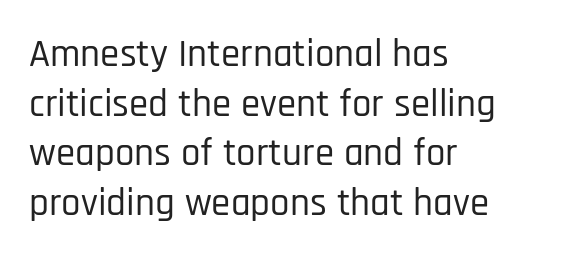
{"serif": "no", "italic": "no", "width": "condensed", "stroke_contrast": "low", "x_height": "large", "monospaced": "no", "underline": "no", "align": "left", "line_spacing": "normal", "line_spacing_ratio": 1.27, "letter_spacing": "normal", "letter_spacing_em": 0.0, "glyph_px": 39}
